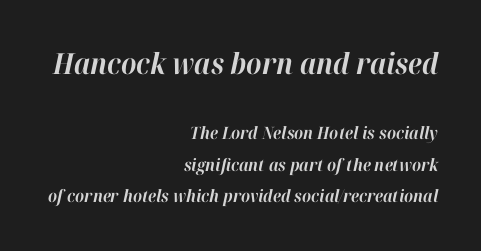
The image shows 29 px bold type, italic (leaning right); set right-aligned, line spacing 1.86x, normal letter spacing, not underlined; the first (top) block is 1.71x larger; high stroke contrast and a medium x-height.
